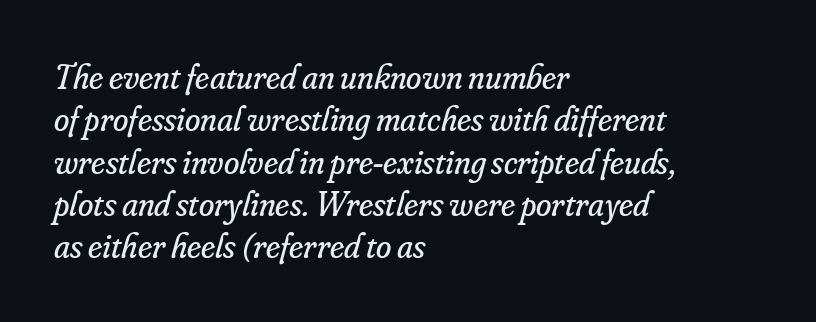
The face used here is proportionally spaced, like ordinary book or web type. The horizontal fit of the characters is conventional and even. The strokes carry an ordinary text weight at most. Check where the strokes stop: tiny serifs finish them off. The compositor pushed each line to the left boundary. The face used here has a pronounced slope to its letters.
